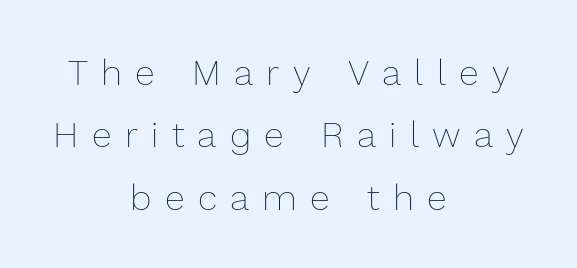
Q: Is the text bold? A: No.
Q: Is the text italic (slanted)? A: No, it is upright.
Q: Is the text underlined? A: No.
Q: How is the paragraph aligned? A: Centered.
Q: Is the spacing between letters normal or unusually wide? A: Unusually wide.
Q: Width (condensed, normal, or wide)? A: Normal.
Q: x-height? A: Medium.
Q: Monospaced? A: No.
